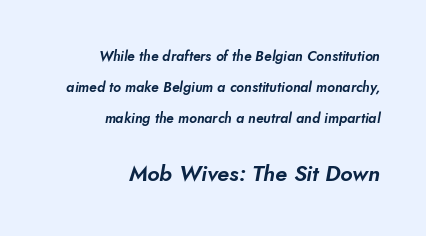
The image shows 22 px text type; set right-aligned, loose line spacing (2.22x), normal letter spacing, not underlined; the second (bottom) block is 1.57x larger.
